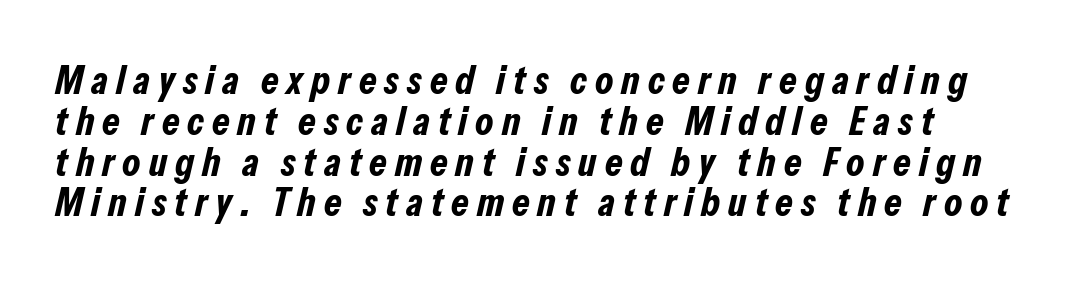
The image shows 40 px bold, condensed type, italic (leaning right); set left-aligned, tight line spacing (1.02x), unusually wide letter spacing (+0.2 em), not underlined; low stroke contrast and a medium x-height.
